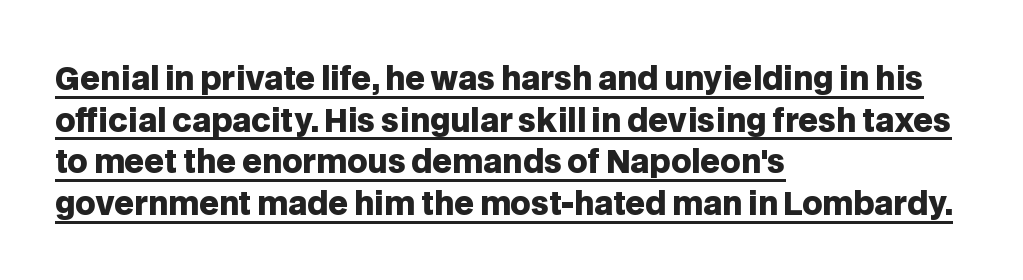
The image shows 31 px heavy sans-serif type, upright; set left-aligned, normal line spacing (1.34x), normal letter spacing, underlined; low stroke contrast and a large x-height.
